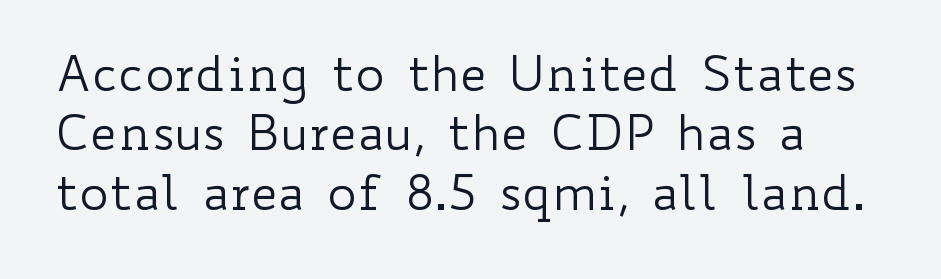
The image shows 49 px regular-weight, wide type, upright; set line spacing 1.21x, normal letter spacing, not underlined; low stroke contrast and a small x-height.
